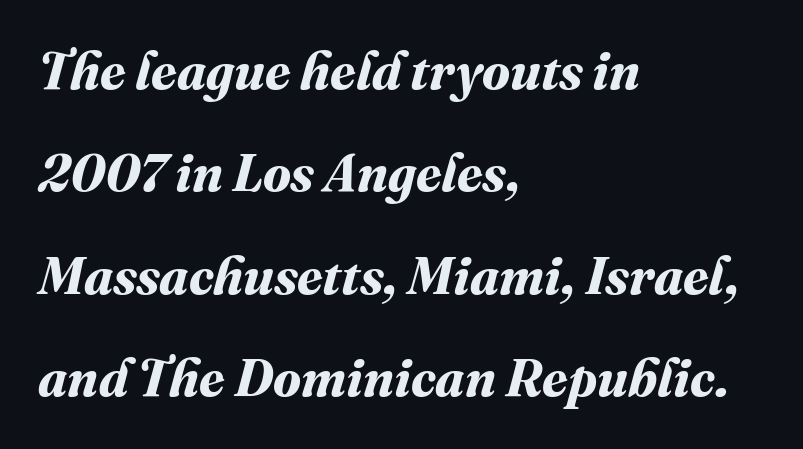
{"bold": "yes", "weight": "bold", "width": "normal", "stroke_contrast": "medium", "x_height": "medium", "monospaced": "no", "underline": "no", "align": "left", "line_spacing": "loose", "line_spacing_ratio": 1.97, "letter_spacing": "normal", "letter_spacing_em": 0.0, "glyph_px": 52}
